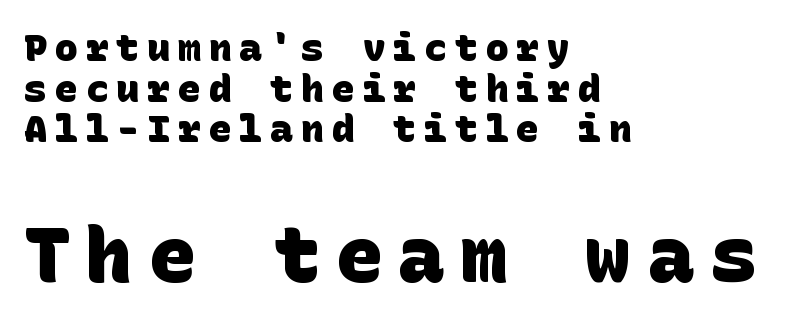
{"serif": "no", "bold": "yes", "weight": "heavy", "width": "normal", "stroke_contrast": "low", "x_height": "large", "underline": "no", "align": "left", "line_spacing": "tight", "line_spacing_ratio": 1.07, "letter_spacing": "wide", "letter_spacing_em": 0.21, "larger_block": "second", "size_ratio": 2.03, "glyph_px": 77}
